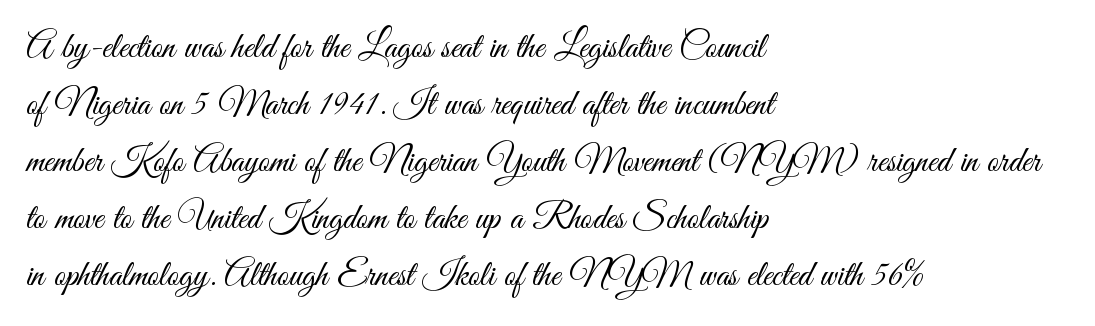
Is this a heavy cut? Hardly; it is regular or lighter. Think of a printed novel: that variable character pitch is what you see here. Rows of type keep a routine distance in the vertical direction.
